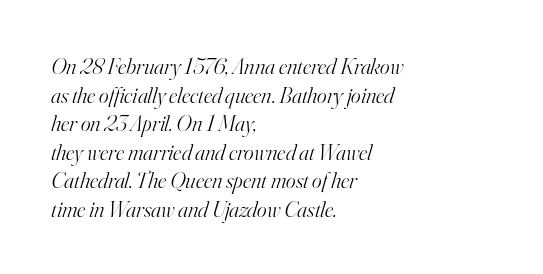
The strokes carry an ordinary text weight at most. No word sits above an underline. This is oblique type, the kind used for emphasis or titles. These lines stack with their left ends in a neat column.
